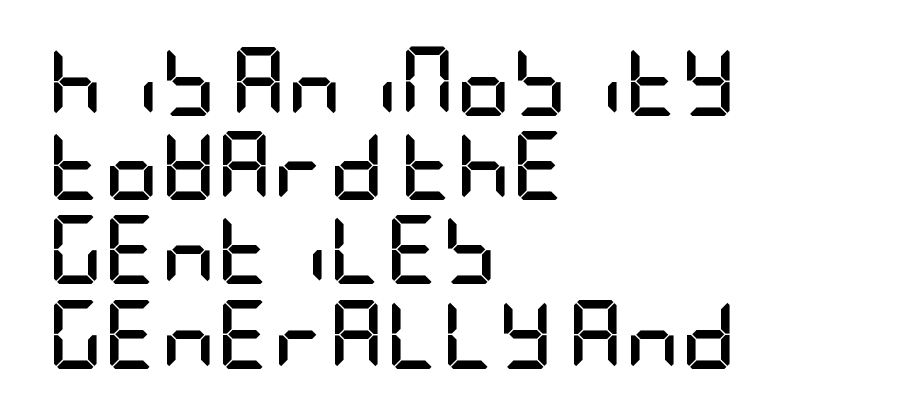
Anything drawn beneath the words? Only blank space. Emphasis by weight is at full strength: bold. A classic flush-left, rag-right setting is used for this passage. Grotesque or geometric, the face here clearly has no serifs.
